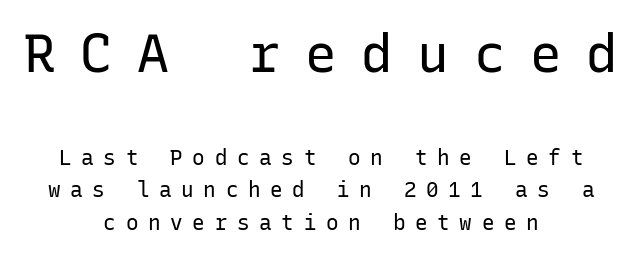
{"serif": "no", "italic": "no", "bold": "no", "weight": "regular", "width": "normal", "stroke_contrast": "low", "x_height": "medium", "monospaced": "yes", "underline": "no", "align": "center", "line_spacing": "normal", "line_spacing_ratio": 1.54, "letter_spacing": "wide", "letter_spacing_em": 0.46, "larger_block": "first", "size_ratio": 2.52, "glyph_px": 53}
